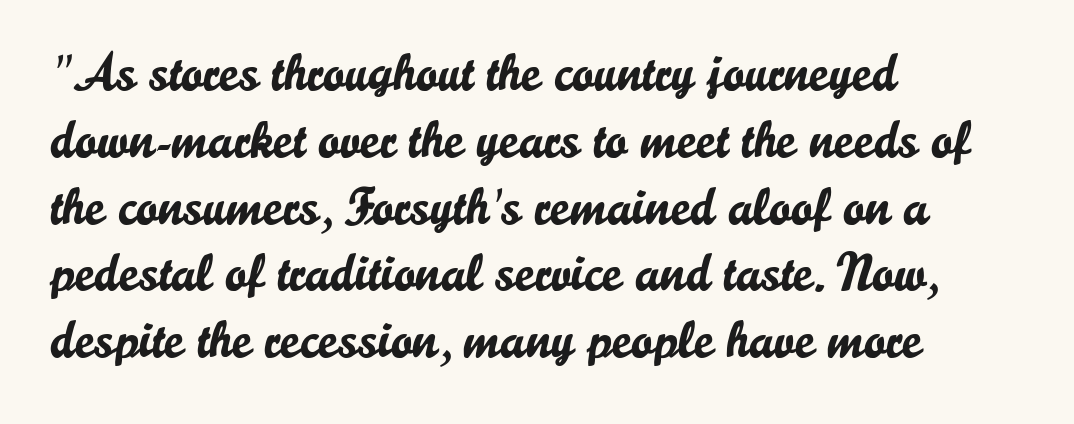
Q: Is the text italic (slanted)? A: Yes.
Q: Is the typeface a serif or a sans-serif typeface? A: Sans-serif.
Q: Is the text underlined? A: No.
Q: How is the paragraph aligned? A: Left-aligned.
Q: Is the spacing between letters normal or unusually wide? A: Normal.
Q: Is the spacing between lines tight, normal or loose? A: Normal.
Q: Width (condensed, normal, or wide)? A: Normal.
Q: Stroke contrast? A: Low.
Q: x-height? A: Small.
Q: Monospaced? A: No.
